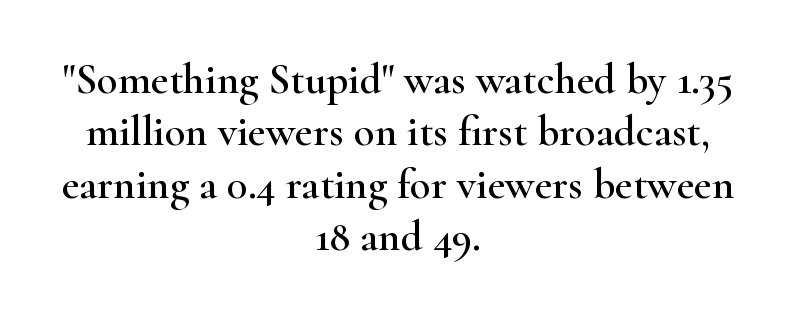
Q: Is the text italic (slanted)? A: No, it is upright.
Q: Is the typeface a serif or a sans-serif typeface? A: Serif.
Q: Is the text underlined? A: No.
Q: How is the paragraph aligned? A: Centered.
Q: Is the spacing between letters normal or unusually wide? A: Normal.
Q: Width (condensed, normal, or wide)? A: Wide.
Q: Stroke contrast? A: High.
Q: x-height? A: Small.
Q: Monospaced? A: No.
